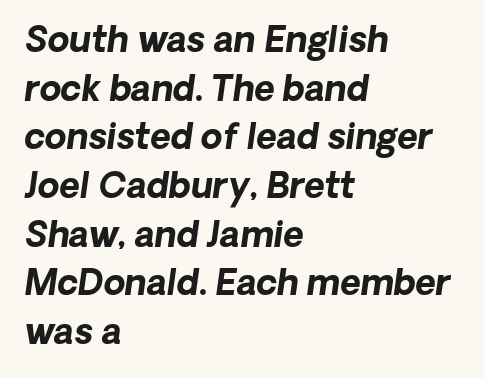
Rows of type keep a routine distance in the vertical direction. Caption: multi-line text, flush left, ragged right. Each letter keeps its own natural width here, so spacing adapts to shape. Unlike a traditional serif, this face leaves its strokes unadorned. Is the letter spacing exaggerated? No — it looks like the ordinary default. Words float on clear page, feet unadorned.
